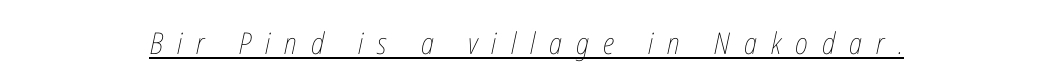
{"italic": "yes", "lean": "right", "slant_degrees": 12, "bold": "no", "weight": "thin", "width": "condensed", "stroke_contrast": "low", "x_height": "medium", "monospaced": "no", "underline": "yes", "align": "center", "letter_spacing": "wide", "letter_spacing_em": 0.47, "glyph_px": 30}
